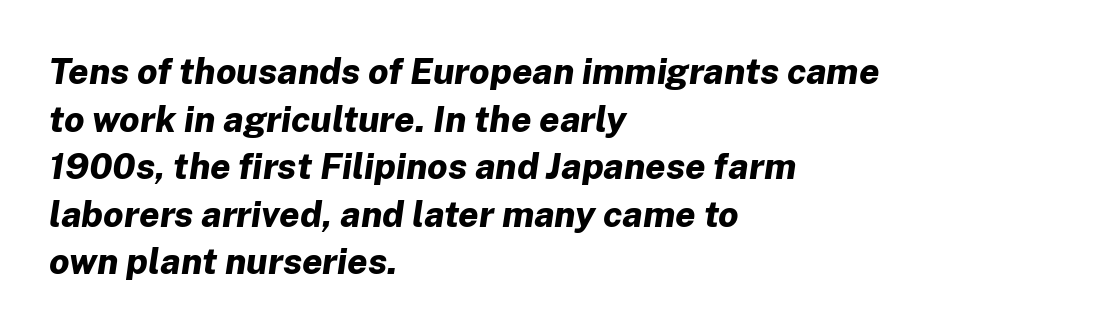
Q: Is the text bold? A: Yes.
Q: Is the text italic (slanted)? A: Yes, it leans right by about 8 degrees.
Q: Is the text underlined? A: No.
Q: How is the paragraph aligned? A: Left-aligned.
Q: Is the spacing between letters normal or unusually wide? A: Normal.
Q: Is the spacing between lines tight, normal or loose? A: Normal.
Q: Width (condensed, normal, or wide)? A: Normal.
Q: Stroke contrast? A: Low.
Q: x-height? A: Medium.
Q: Monospaced? A: No.
